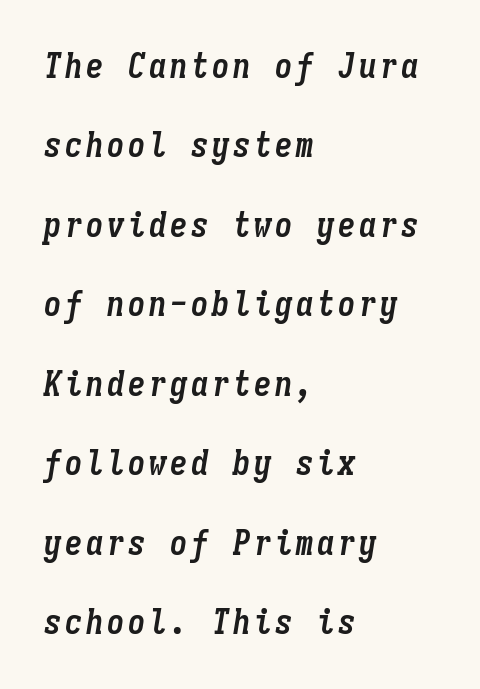
Fixed-width glyphs throughout — classic coding-font behaviour. Heavy, bold letterforms. Honestly, the rows look like they've been pulled way apart. These lines were composed using italics. Teacher's note: observe the even left margin — that is flush-left alignment. Any mark beneath the type? The region is blank.
